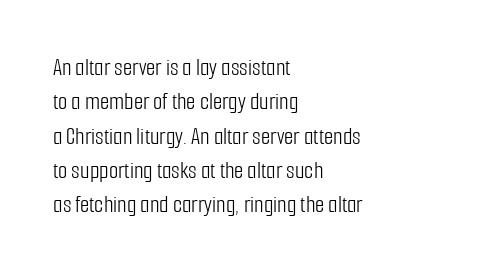
Vertical stems look standard width or narrower in stroke. Default kerning and tracking; the words read as compact shapes. These lines are set flush left with a ragged right edge. The baseline area is clear.
